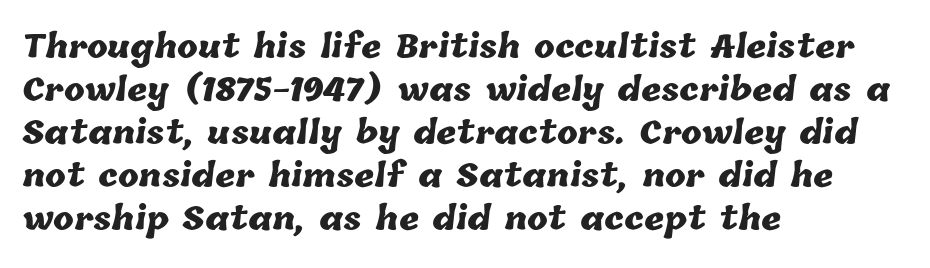
The image shows 31 px heavy type; set left-aligned, normal line spacing (1.39x), normal letter spacing, not underlined; low stroke contrast and a medium x-height.
